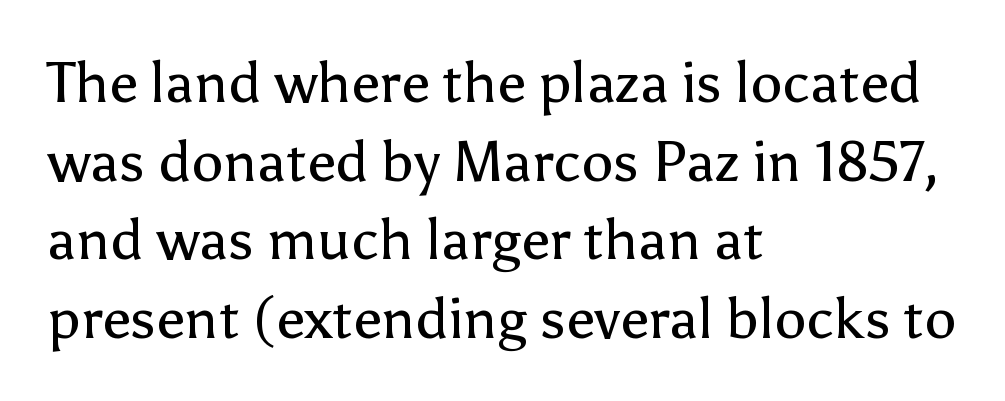
The image shows 57 px regular-weight sans-serif type, upright; set left-aligned, normal line spacing (1.38x), normal letter spacing, not underlined; low stroke contrast and a medium x-height.
